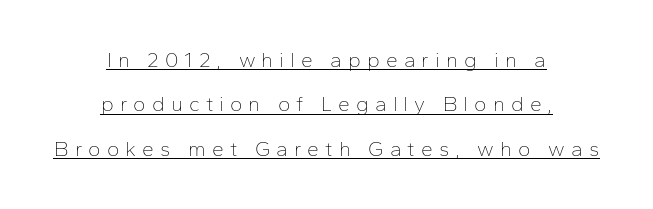
This rendering widens character spacing well past its baseline value. The type sits square on the baseline with zero lean. Successive baselines arrive slowly, with a big drop between each. The text block is weighted toward neither margin, spreading evenly from the middle. The strokes are not fattened; the text isn't bold. The lettering is marked with a stroke running underneath it.
